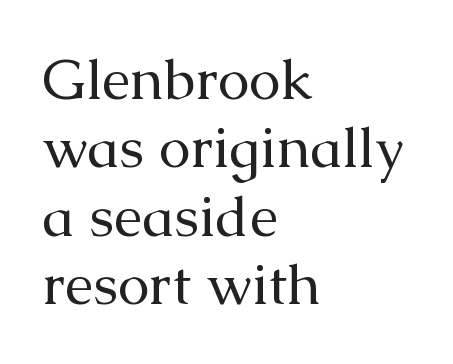
The area under the type is left untouched. This sample has the flowing, uneven cadence of proportional lettering. The text block is weighted toward the left margin, trailing off unevenly rightward. The characters display serif detailing at their extremities. The weight would be labelled regular, book, light, or lighter still. The lettering stays uniformly vertical, giving the passage a roman look.
